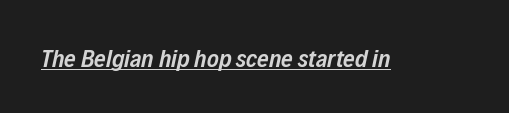
Q: Is the text bold? A: Semi-bold.
Q: Is the text italic (slanted)? A: Yes, it leans right by about 12 degrees.
Q: Is the text underlined? A: Yes.
Q: Is the spacing between letters normal or unusually wide? A: Normal.
